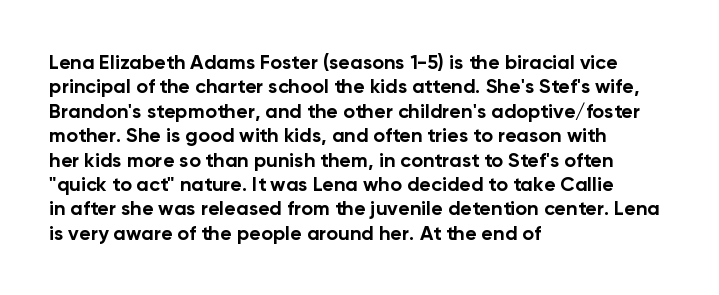
The image shows 20 px bold type, upright; set left-aligned, line spacing 1.22x, normal letter spacing, not underlined.
